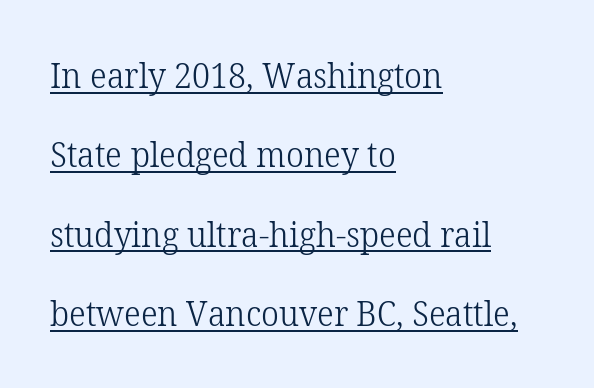
Short and long lines alike share a common starting point at left. A baseline rule has been typeset under these characters. These lines are rendered in a variable-pitch font. No heavy texture on the line: the type isn't bold. This rendering leaves character spacing at its baseline value.
